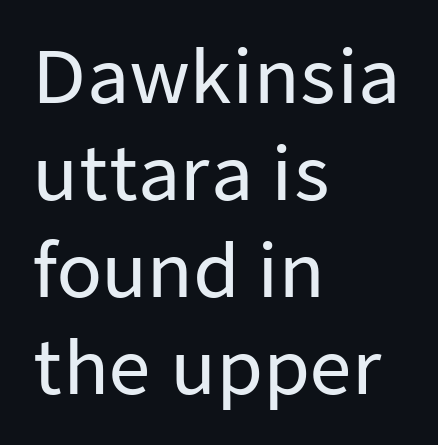
Leading matches the norm, producing a regular column. Which margin do the lines hug? The left one — the right edge is uneven. Unlike a traditional serif, this face leaves its strokes unadorned. Caption: standard tracking, unaltered. No word sits above an underline.
